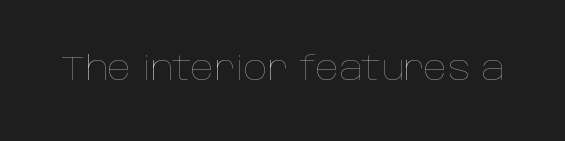
Q: Is the text bold? A: No.
Q: Is the text italic (slanted)? A: No, it is upright.
Q: Is the text underlined? A: No.
Q: Is the spacing between letters normal or unusually wide? A: Normal.
Q: Width (condensed, normal, or wide)? A: Normal.
Q: Stroke contrast? A: Low.
Q: x-height? A: Large.
Q: Monospaced? A: No.
